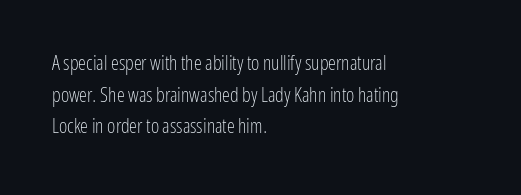
{"italic": "no", "bold": "no", "underline": "no", "align": "left", "line_spacing": "normal", "line_spacing_ratio": 1.58, "letter_spacing": "normal", "letter_spacing_em": 0.0, "glyph_px": 20}
